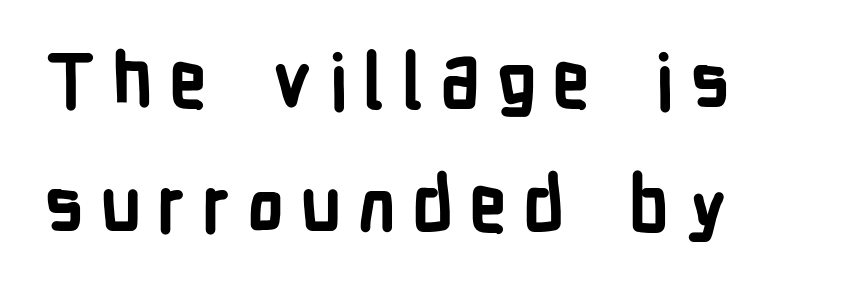
Looks like regular typesetting: each glyph gets only the width it needs. Caption: multi-line text, flush left, ragged right. Between one letter and the next there's a generous, obvious gap. Baseline-to-baseline distance is the conventional proportion of letter height.
